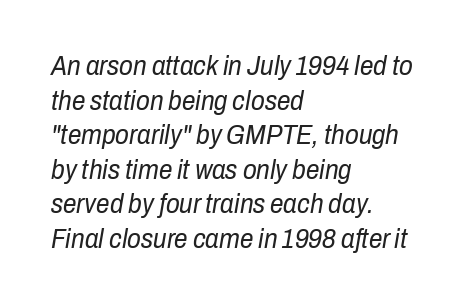
The rag falls on the right side of this text block. Compared with ordinary roman type, these characters are visibly tilted. Nobody drew a line under any word here. Letter spacing: default.
